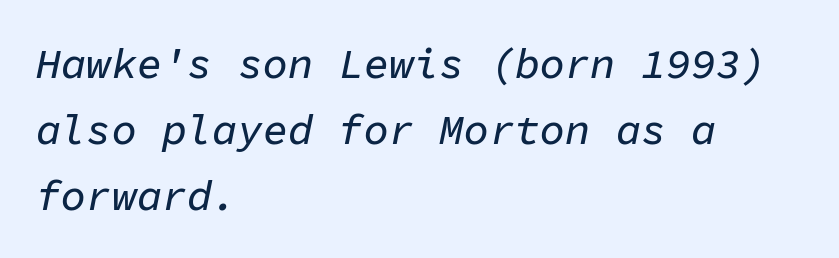
In terms of posture, this sample is oblique. The ragged edge is on the right, which tells us the setting is flush left. Interline gaps are of average width in this sample. Glyph-to-glyph distance matches everyday printed text. Looks like terminal output: every glyph gets an equal slot. Each row of text sits above clean, open space.
